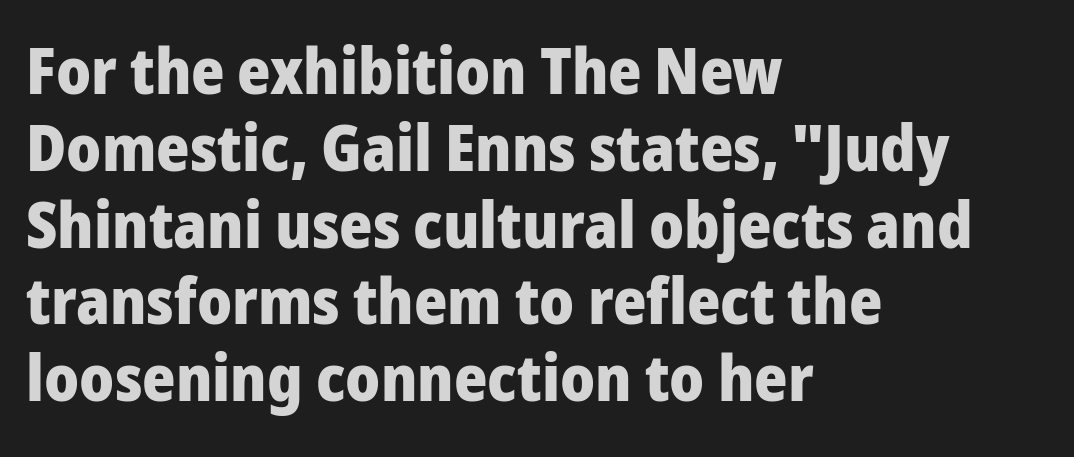
Q: Is the text bold? A: Yes.
Q: Is the text italic (slanted)? A: No, it is upright.
Q: Is the typeface a serif or a sans-serif typeface? A: Sans-serif.
Q: Is the text underlined? A: No.
Q: How is the paragraph aligned? A: Left-aligned.
Q: Is the spacing between letters normal or unusually wide? A: Normal.
Q: Width (condensed, normal, or wide)? A: Normal.
Q: Stroke contrast? A: Low.
Q: x-height? A: Medium.
Q: Monospaced? A: No.
